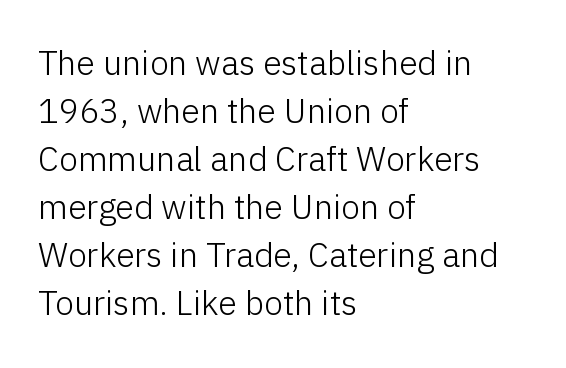
Q: Is the text bold? A: No.
Q: Is the text italic (slanted)? A: No, it is upright.
Q: Is the typeface a serif or a sans-serif typeface? A: Sans-serif.
Q: Is the text underlined? A: No.
Q: How is the paragraph aligned? A: Left-aligned.
Q: Is the spacing between letters normal or unusually wide? A: Normal.
Q: Is the spacing between lines tight, normal or loose? A: Normal.
Q: Width (condensed, normal, or wide)? A: Normal.
Q: Stroke contrast? A: Low.
Q: x-height? A: Medium.
Q: Monospaced? A: No.
